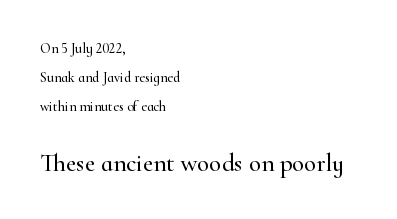
{"italic": "no", "underline": "no", "align": "left", "line_spacing": "loose", "line_spacing_ratio": 2.06, "letter_spacing": "normal", "letter_spacing_em": 0.0, "larger_block": "second", "size_ratio": 1.79, "glyph_px": 25}
